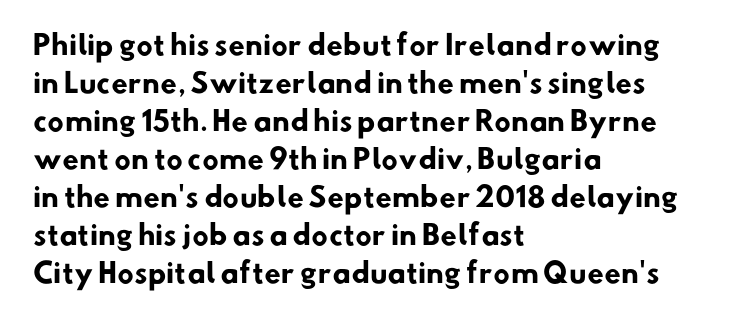
Beneath every word, the page is bare. Short note: letters normally spaced. Does the leading feel generous? No, just average. Alignment: flush left.
